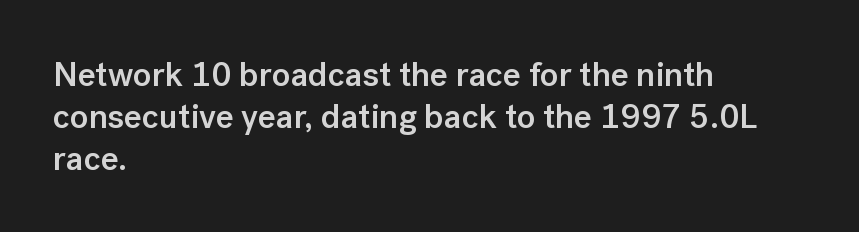
The image shows 34 px semibold sans-serif type, upright; set left-aligned, line spacing 1.23x, normal letter spacing, not underlined; low stroke contrast and a medium x-height.
